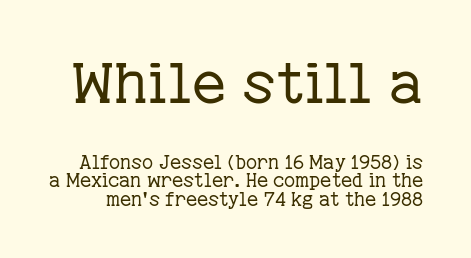
A roman cut, with each character standing at attention. The face looks like a standard text weight, possibly lighter. Compared with typical paragraphs, the rows here are closer together. Which chunk is bigger? The first one — the top block dwarfs the bottom. Each row of text sits above clean, open space.
